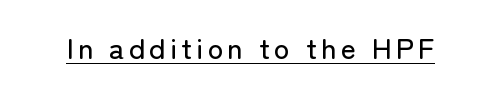
The image shows 29 px sans-serif type, upright; set underlined; low stroke contrast and a medium x-height.
